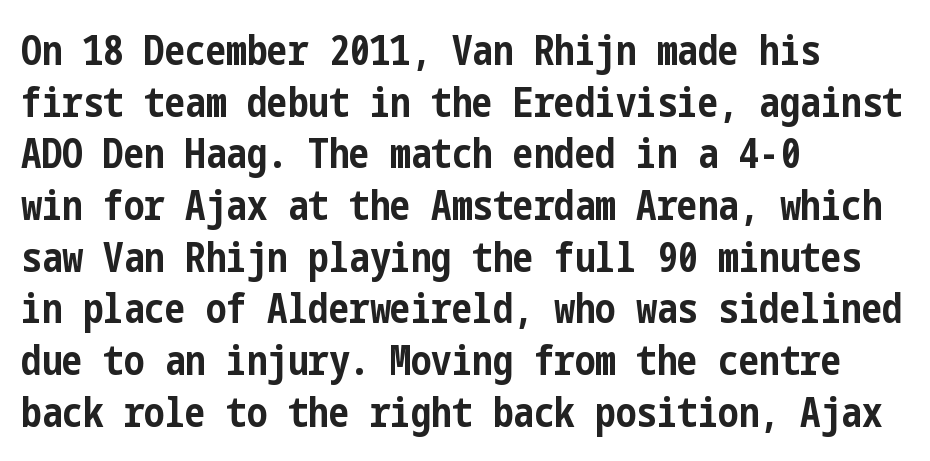
The image shows 41 px bold, condensed sans-serif type, upright; set left-aligned, normal line spacing (1.26x), normal letter spacing, not underlined; low stroke contrast and a medium x-height.
